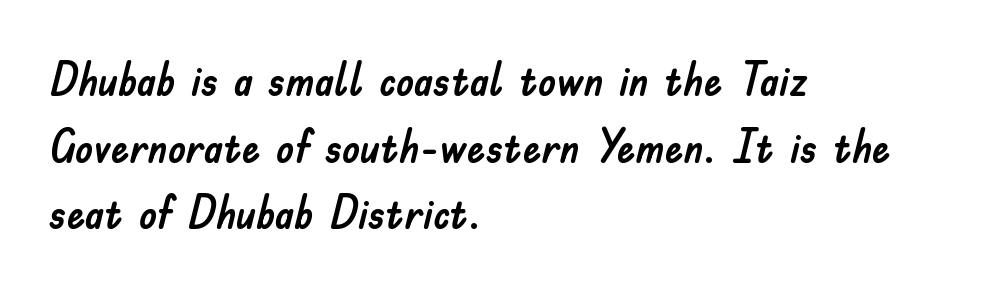
The image shows 46 px sans-serif type; set left-aligned, normal line spacing (1.45x), normal letter spacing, not underlined; low stroke contrast and a small x-height.
